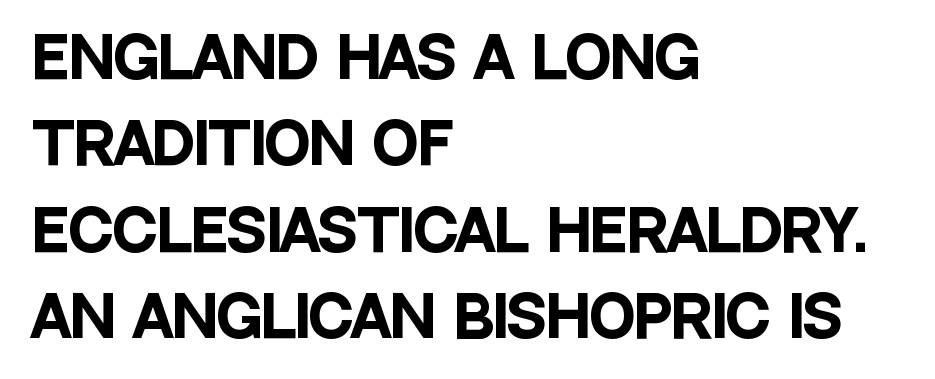
{"serif": "no", "italic": "no", "bold": "yes", "weight": "heavy", "width": "condensed", "stroke_contrast": "low", "x_height": "large", "monospaced": "no", "underline": "no", "align": "left", "line_spacing": "normal", "line_spacing_ratio": 1.57, "letter_spacing": "normal", "letter_spacing_em": 0.0, "glyph_px": 55}
